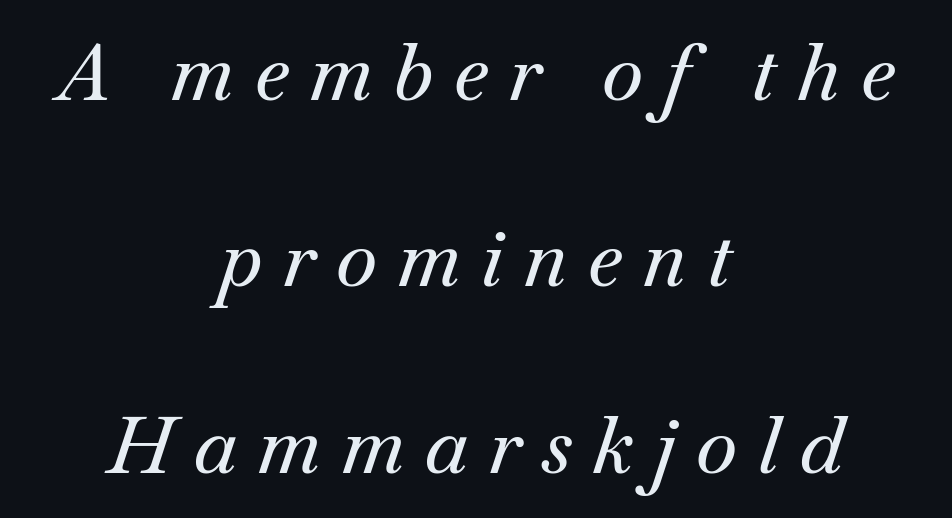
The whole block is typeset with a tilt. Characters follow at a spacing far wider than the type designer built in. Successive baselines arrive slowly, with a big drop between each. Rule under the text: the space is simply empty. This rendering employs a face with finishing strokes, i.e., a serif. The whitespace from short lines is split evenly between both sides.
